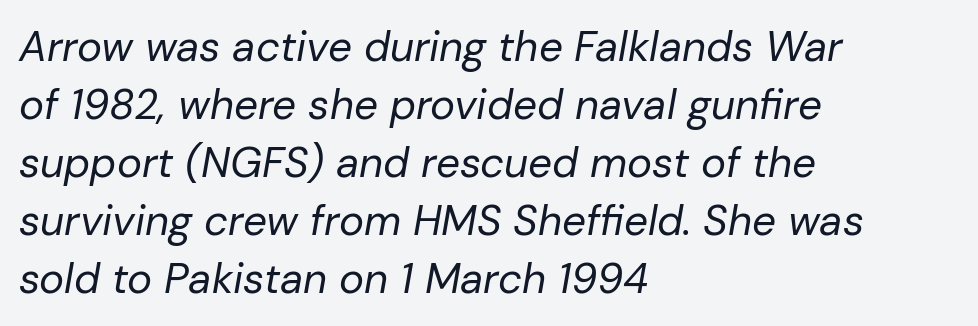
Q: Is the text bold? A: No.
Q: Is the text italic (slanted)? A: Yes, it leans right by about 10 degrees.
Q: Is the text underlined? A: No.
Q: How is the paragraph aligned? A: Left-aligned.
Q: Is the spacing between letters normal or unusually wide? A: Normal.
Q: Is the spacing between lines tight, normal or loose? A: Normal.
Q: Width (condensed, normal, or wide)? A: Normal.
Q: Stroke contrast? A: Low.
Q: x-height? A: Medium.
Q: Monospaced? A: No.
